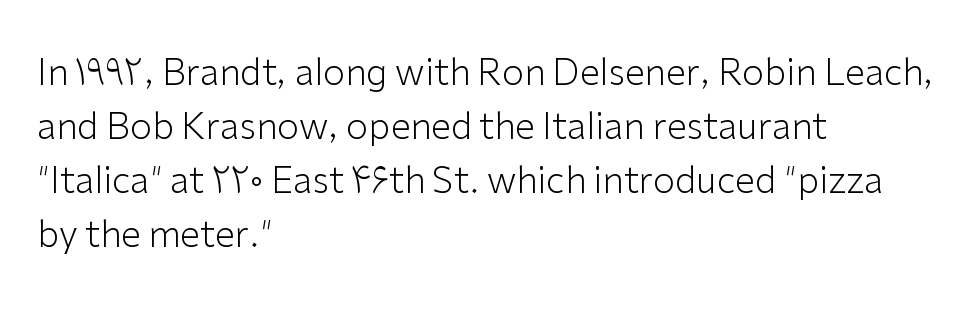
The baseline area is clear. Layout note: lines flush left. Compared with typical body copy, the letter spacing here is the same. Examine the stroke ends and you'll find no serifs. Summary of vertical rhythm: regular, with standard interline spacing. It's the straight-up-and-down kind of type.
